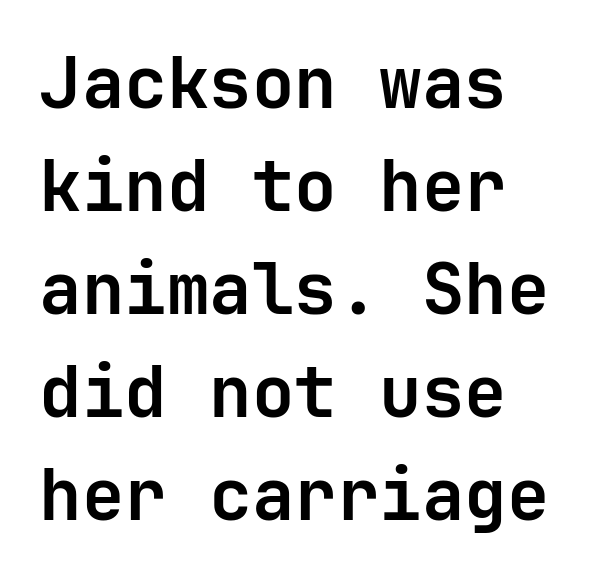
The image shows 71 px semibold sans-serif type, upright; set left-aligned, normal line spacing (1.45x), normal letter spacing, not underlined; low stroke contrast and a medium x-height.
